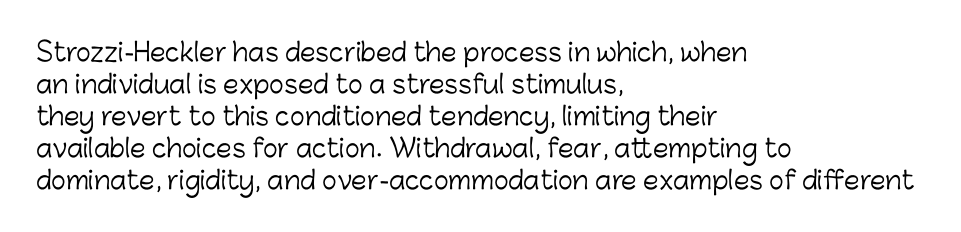
The image shows 25 px text type, upright; set left-aligned, normal line spacing (1.28x), normal letter spacing, not underlined.
